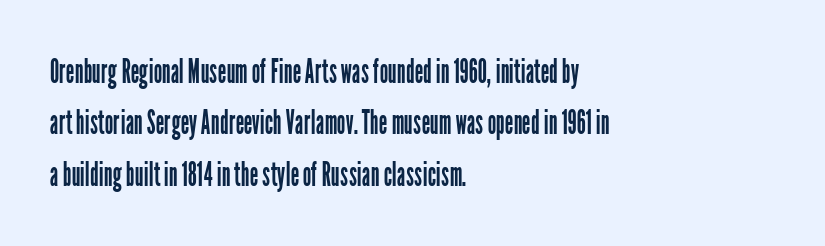
{"serif": "no", "italic": "no", "bold": "no", "weight": "regular", "width": "condensed", "stroke_contrast": "low", "x_height": "medium", "monospaced": "no", "underline": "no", "align": "left", "line_spacing": "normal", "line_spacing_ratio": 1.51, "letter_spacing": "normal", "letter_spacing_em": 0.0, "glyph_px": 34}
